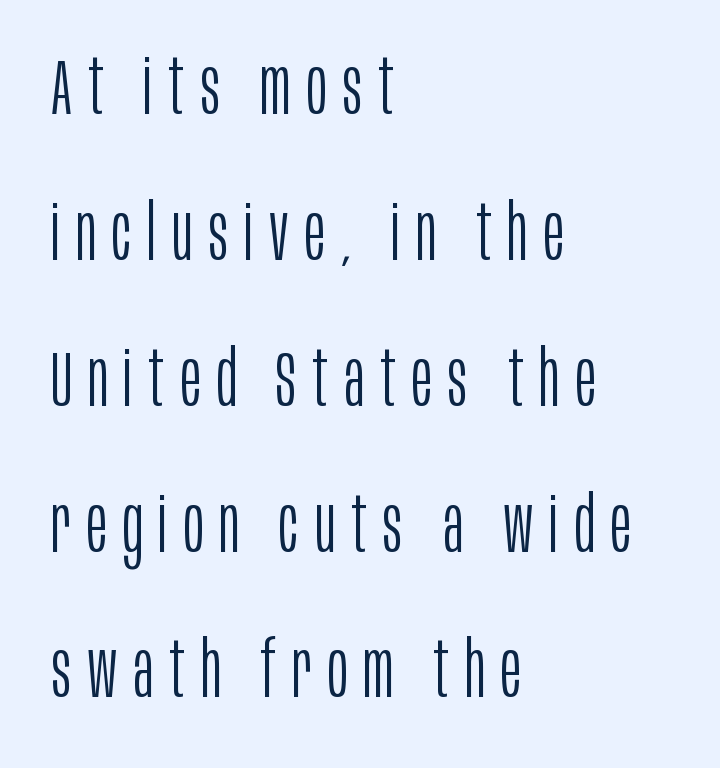
Vertical strokes here are truly vertical. Check where the strokes stop: nothing finishes them off — pure sans. Spacing verdict: proportional, widths tailored to each character. Is the block centered? No — it sits flush against the left margin.
